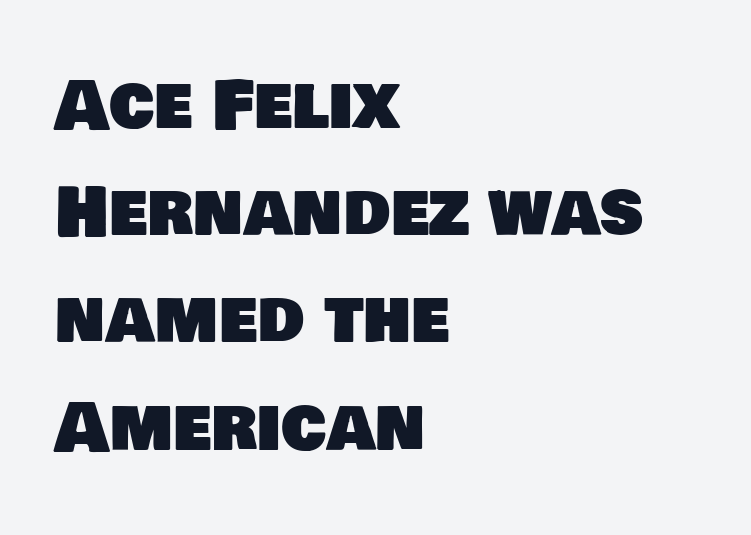
{"serif": "no", "width": "normal", "stroke_contrast": "low", "x_height": "large", "monospaced": "no", "underline": "no", "align": "left", "line_spacing": "normal", "line_spacing_ratio": 1.6, "letter_spacing": "normal", "letter_spacing_em": 0.0, "glyph_px": 67}
